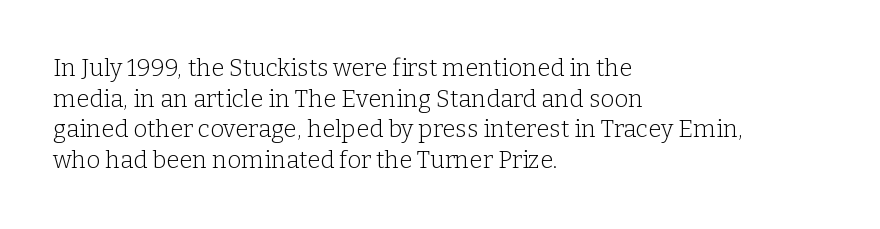
The image shows 24 px text type, upright; set left-aligned, normal line spacing (1.28x), normal letter spacing, not underlined.
